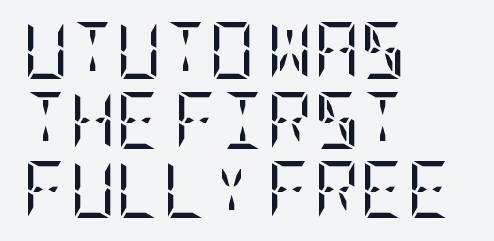
Q: Is the text bold? A: No.
Q: Is the text italic (slanted)? A: No, it is upright.
Q: Is the typeface a serif or a sans-serif typeface? A: Serif.
Q: Is the text underlined? A: No.
Q: How is the paragraph aligned? A: Left-aligned.
Q: Is the spacing between letters normal or unusually wide? A: Normal.
Q: Width (condensed, normal, or wide)? A: Condensed.
Q: Stroke contrast? A: Low.
Q: x-height? A: Large.
